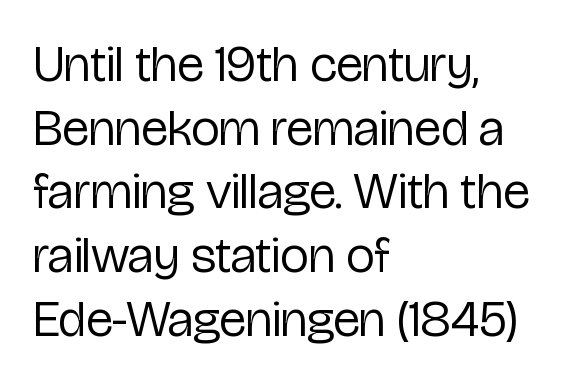
A typesetter would call this proportional, since set widths differ per character. The strokes are not fattened; the text isn't bold. The setting favours the left margin, as ordinary paragraphs usually do. The type is set solid horizontally, with unmodified tracking.
